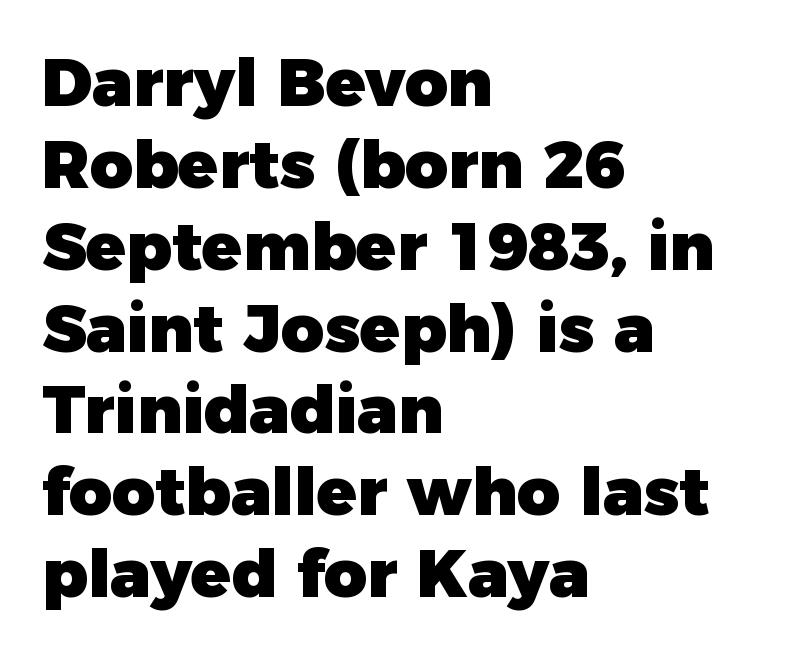
Notice how thick the strokes are: this is what a full bold looks like. Descenders hang freely into open space. This is sans-serif lettering, the kind often seen on screens and signage. The rendering uses natural spacing where letterforms have individual widths.
